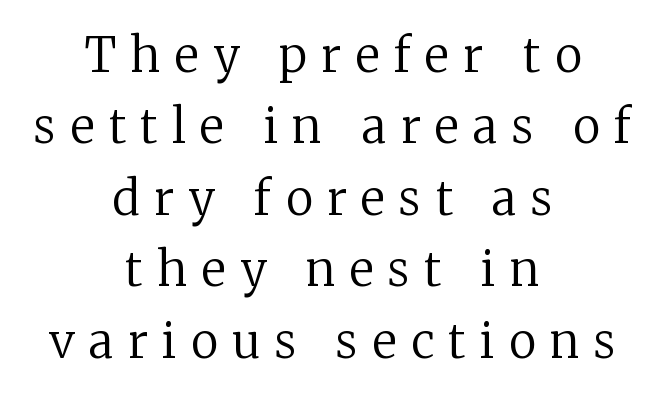
The image shows 47 px regular-weight serif type, upright; set centered, normal line spacing (1.52x), unusually wide letter spacing (+0.31 em), not underlined; low stroke contrast and a medium x-height.
